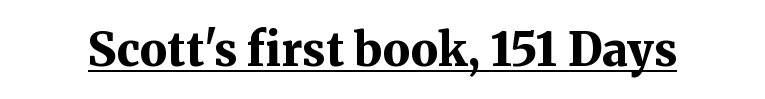
The image shows 46 px bold serif type, upright; set normal letter spacing, underlined; medium stroke contrast and a medium x-height.
